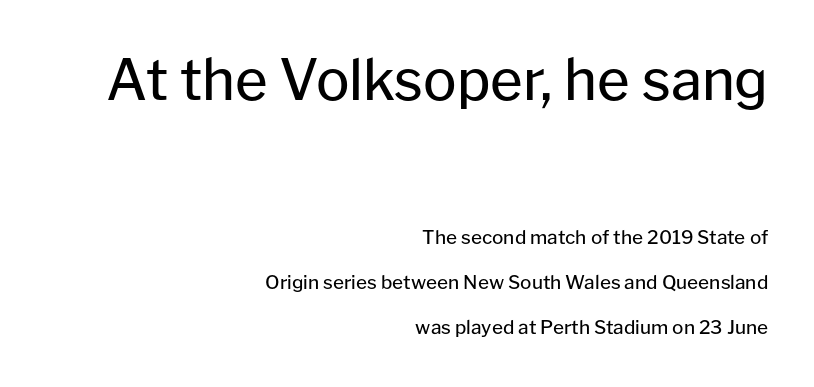
These lines are rendered in a variable-pitch font. The lettering stays uniformly vertical, giving the passage a roman look. The font is comparable to plain body text, perhaps lighter. Is the lower block the larger one? No — the upper block carries the bigger type. Tracking value appears to be zero — textbook default spacing.
